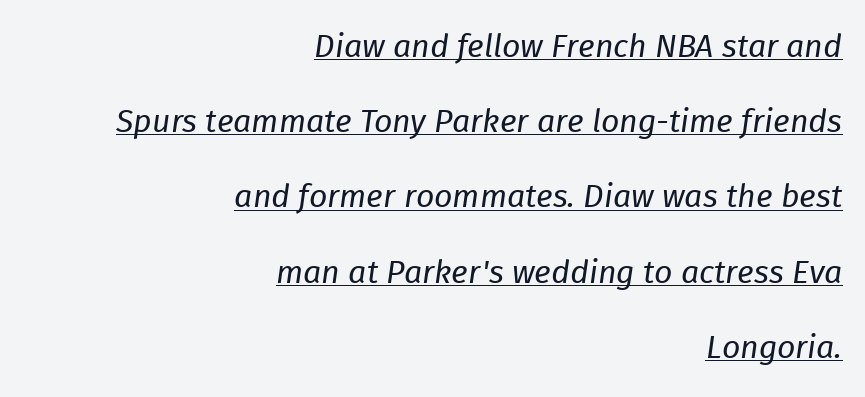
The image shows 32 px regular-weight type, italic (leaning right); set right-aligned, loose line spacing (2.35x), normal letter spacing, underlined; low stroke contrast and a medium x-height.
